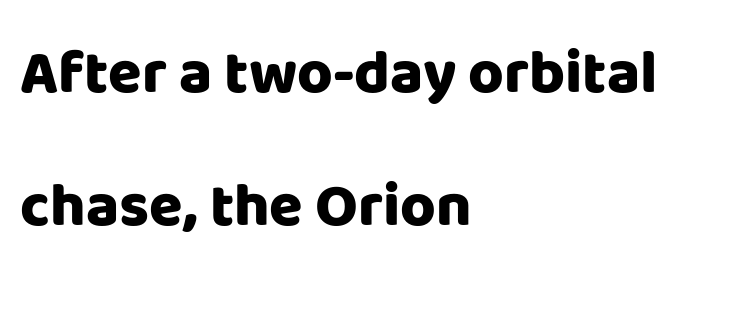
Unlike a traditional serif, this face leaves its strokes unadorned. Each word holds together tightly as a unit, with standard inter-letter gaps. Character widths vary here, with narrow letters taking less room than wide ones. Characters remain perfectly vertical along every line.
